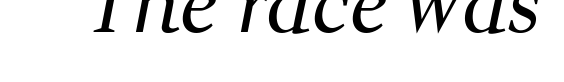
{"serif": "yes", "bold": "no", "weight": "regular", "width": "normal", "stroke_contrast": "medium", "x_height": "medium", "monospaced": "no", "underline": "no", "letter_spacing": "normal", "letter_spacing_em": 0.0, "glyph_px": 77}
